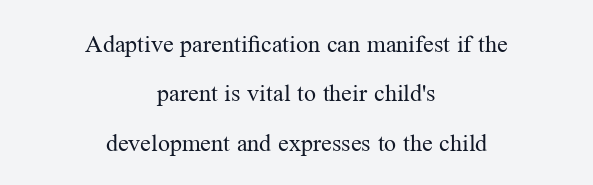
The image shows 24 px text type, upright; set centered, loose line spacing (2.06x), normal letter spacing, not underlined.
